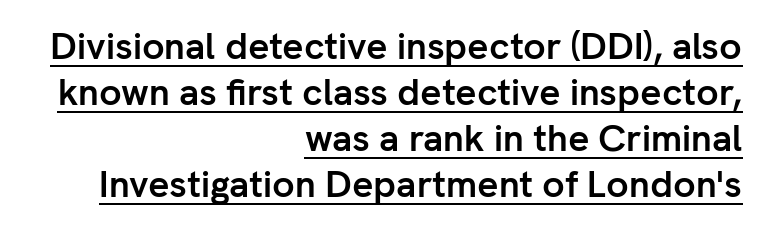
Summary of weight: heavy, a full bold. These lines are set flush right with a ragged left edge. Spacing verdict: proportional, widths tailored to each character. Quick note: underline on.
